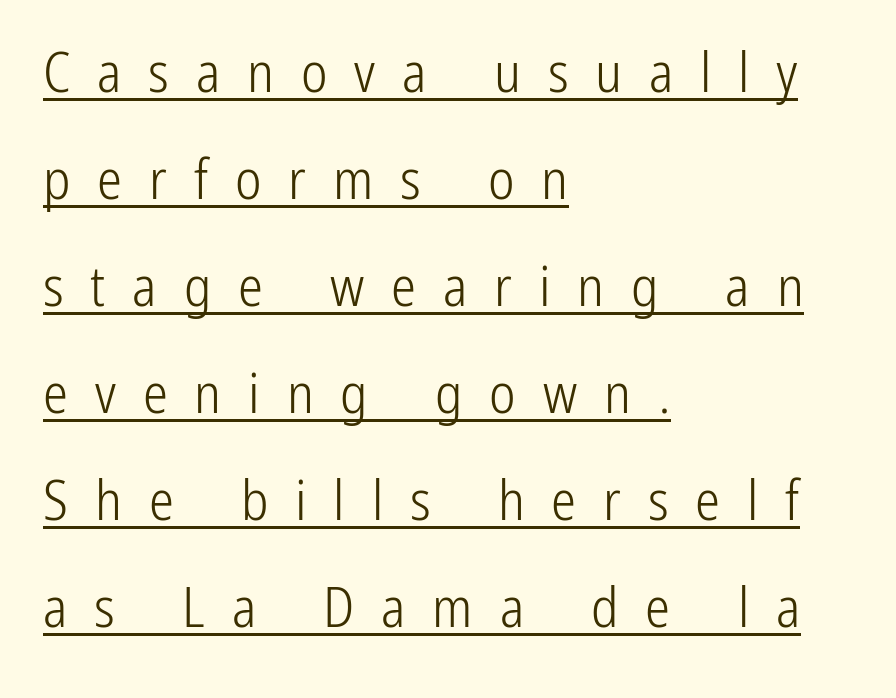
The image shows 56 px light, condensed sans-serif type, upright; set left-aligned, loose line spacing (1.91x), unusually wide letter spacing (+0.48 em), underlined; low stroke contrast and a medium x-height.
